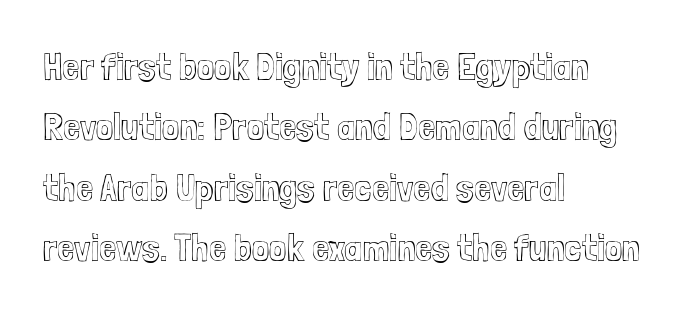
The image shows 39 px condensed type, upright; set left-aligned, normal line spacing (1.55x), normal letter spacing, not underlined; a medium x-height.
